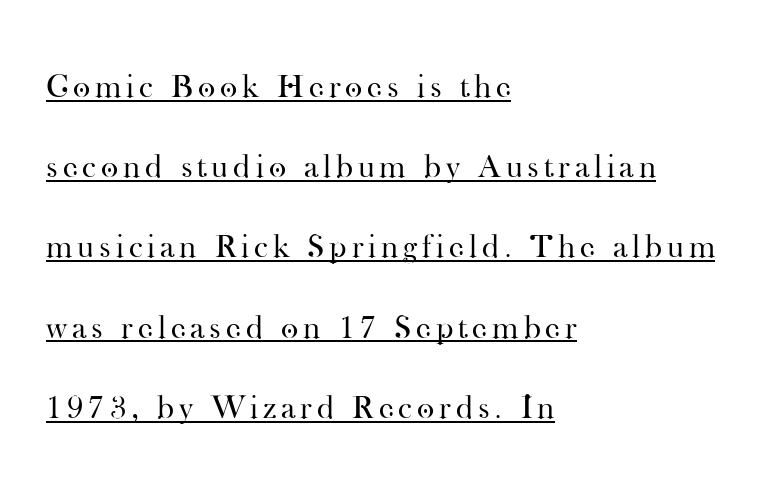
{"serif": "yes", "italic": "no", "bold": "no", "weight": "regular", "width": "normal", "stroke_contrast": "high", "x_height": "small", "monospaced": "no", "underline": "yes", "align": "left", "line_spacing": "loose", "line_spacing_ratio": 2.43, "glyph_px": 33}
